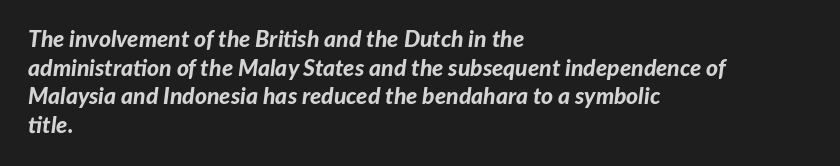
A classic flush-left, rag-right setting is used for this passage. What weight is shown? A full bold with thick strokes. The passage shown leans; its letterforms are oblique. The rendering keeps characters at their native spacing. Honestly, there is no underline to notice here at all.
